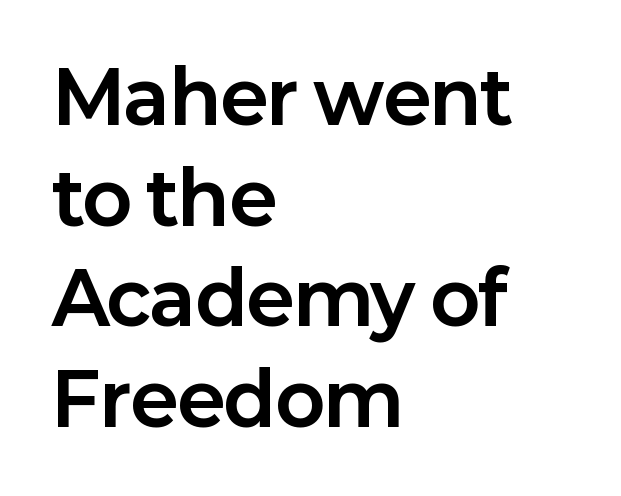
Between one letter and the next there's only the usual sliver of space. Tall strokes in this sample are plumb rather than angled. The characters display no serif detailing; their extremities are plain. Look at the stroke-to-counter ratio: heavy, a bold. Has an underline been added? It has not. Successive baselines arrive at the customary interval.
